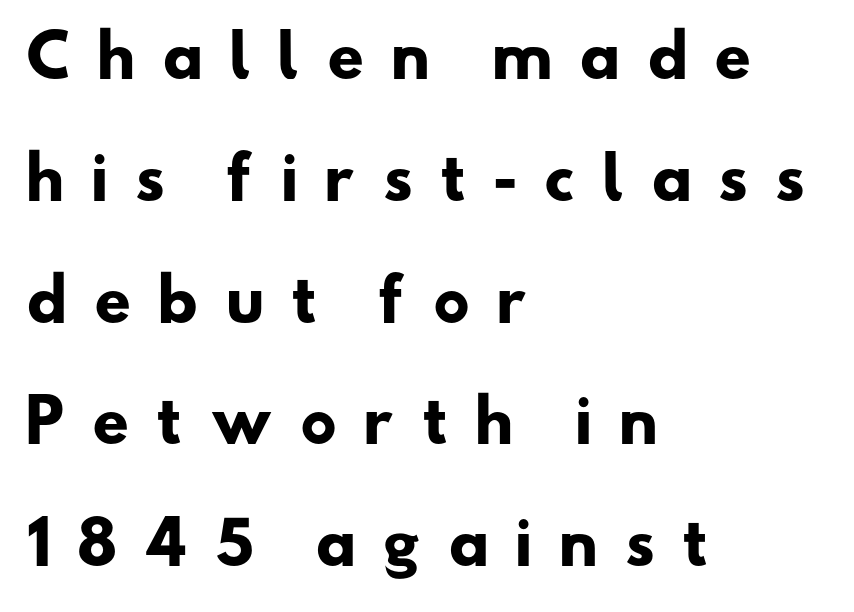
The image shows 58 px heavy, wide sans-serif type; set left-aligned, loose line spacing (2.1x), unusually wide letter spacing (+0.43 em), not underlined; low stroke contrast and a small x-height.
